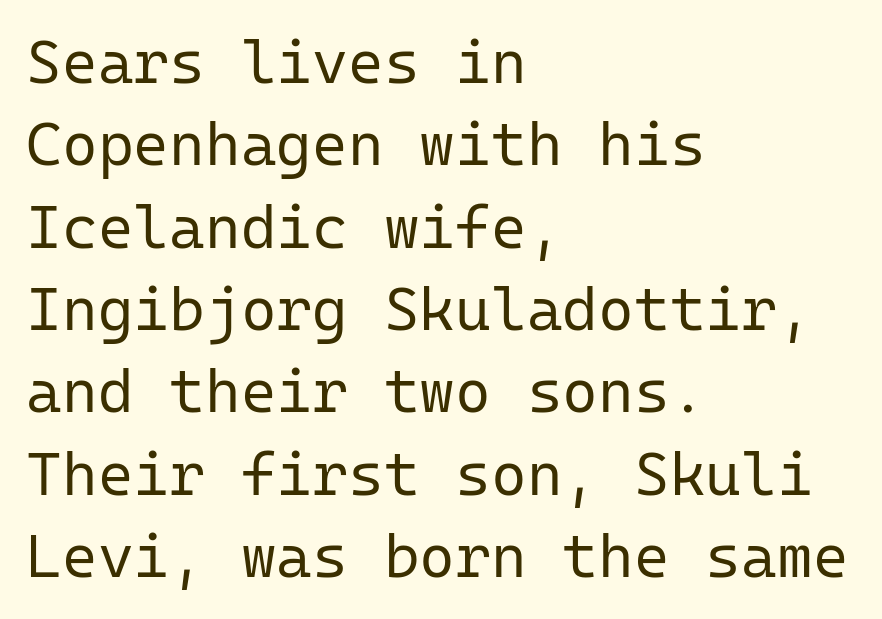
The image shows 61 px regular-weight sans-serif type, upright, monospaced; set left-aligned, normal line spacing (1.35x), normal letter spacing, not underlined; low stroke contrast and a medium x-height.
